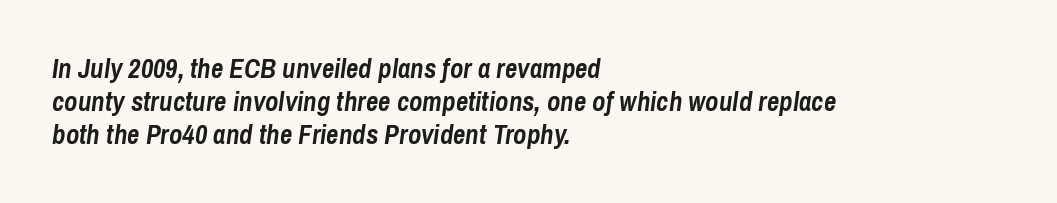
{"italic": "yes", "lean": "right", "slant_degrees": 8, "bold": "yes", "underline": "no", "align": "left", "line_spacing_ratio": 1.23, "letter_spacing": "normal", "letter_spacing_em": 0.0, "glyph_px": 27}
